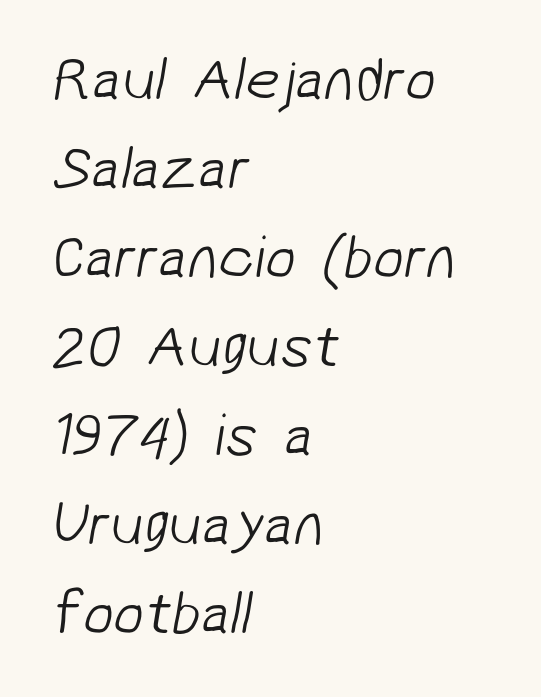
The image shows 61 px light sans-serif type; set left-aligned, normal line spacing (1.46x), normal letter spacing, not underlined; low stroke contrast and a medium x-height.
